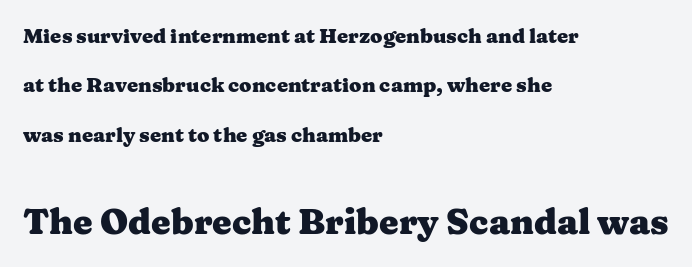
Q: Is the text bold? A: Yes.
Q: Is the text italic (slanted)? A: No, it is upright.
Q: Is the typeface a serif or a sans-serif typeface? A: Serif.
Q: Is the text underlined? A: No.
Q: How is the paragraph aligned? A: Left-aligned.
Q: Is the spacing between letters normal or unusually wide? A: Normal.
Q: Is the spacing between lines tight, normal or loose? A: Loose.
Q: Which block of text is set in a larger size, the first (top) or the second (bottom)? A: The second (bottom) one.
Q: Width (condensed, normal, or wide)? A: Wide.
Q: Stroke contrast? A: Medium.
Q: x-height? A: Medium.
Q: Monospaced? A: No.
